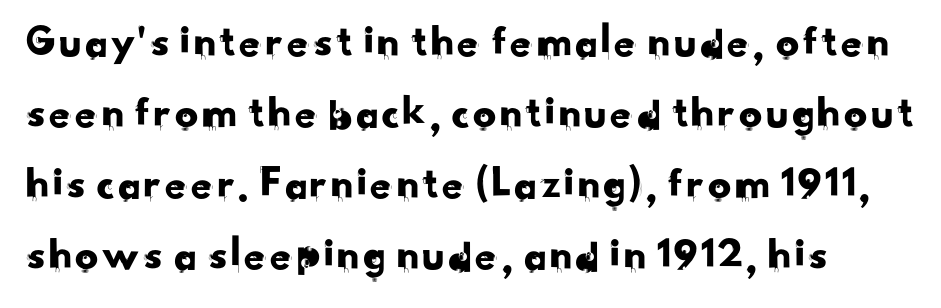
Evenly set lines give the paragraph a standard silhouette. The type is set solid horizontally, with unmodified tracking. The face used here is a sans, in the tradition of grotesques and geometrics. Clear beneath every line of the passage.
